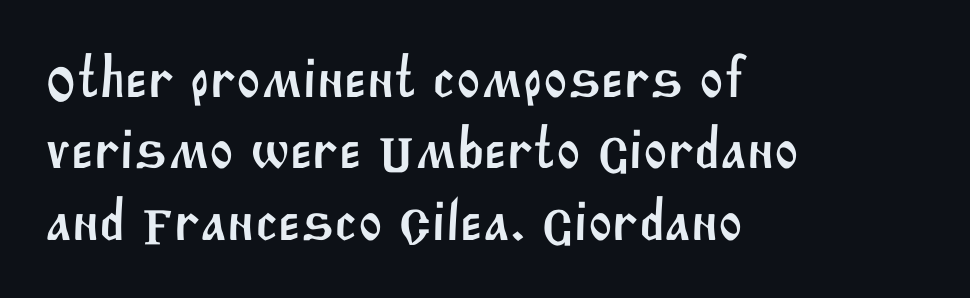
These lines are rendered in a variable-pitch font. The paragraph has a hard left edge and a soft right edge. A sans-serif font was chosen for this passage. Does extra space separate the letters? No, they use regular spacing. The gap between lines stays unmarked.
